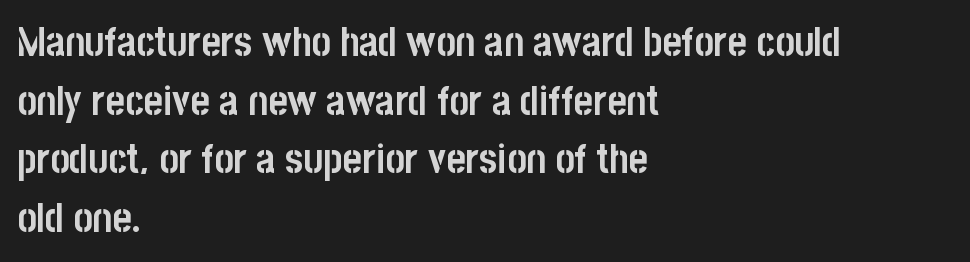
Q: Is the text bold? A: Yes.
Q: Is the text italic (slanted)? A: No, it is upright.
Q: Is the typeface a serif or a sans-serif typeface? A: Sans-serif.
Q: Is the text underlined? A: No.
Q: How is the paragraph aligned? A: Left-aligned.
Q: Is the spacing between letters normal or unusually wide? A: Normal.
Q: Is the spacing between lines tight, normal or loose? A: Normal.
Q: Width (condensed, normal, or wide)? A: Condensed.
Q: Stroke contrast? A: Low.
Q: x-height? A: Large.
Q: Monospaced? A: No.
